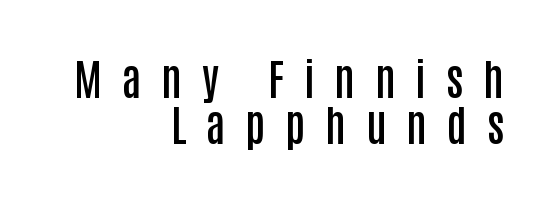
The image shows 43 px semibold, condensed sans-serif type, upright; set right-aligned, tight line spacing (1.08x), unusually wide letter spacing (+0.46 em), not underlined; low stroke contrast and a large x-height.
